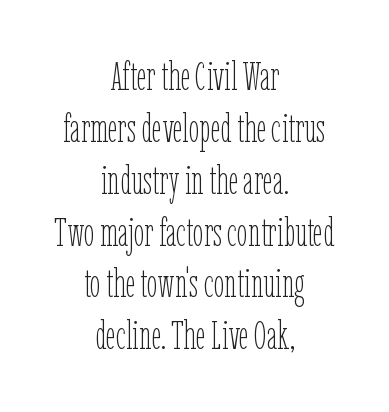
Reading down the block, each line starts at a different indent, mirrored at its end. Weight: in the light-to-regular range. The letters sit at their default tracking, neither squeezed nor spread. Each letter keeps its own natural width here, so spacing adapts to shape.
